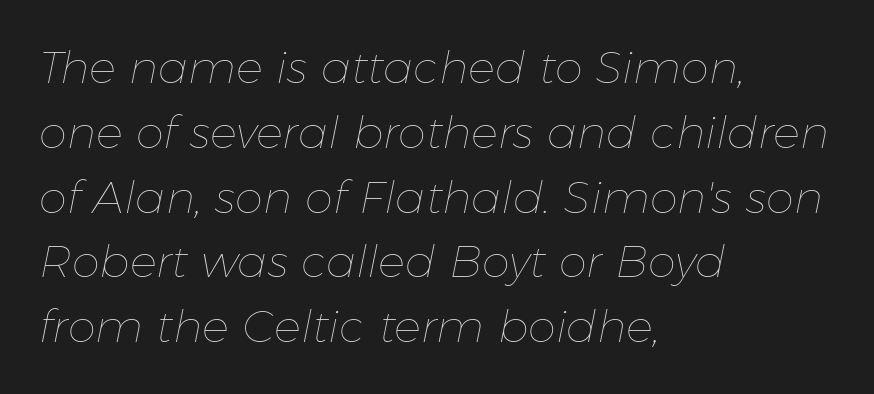
The image shows 45 px thin type, italic (leaning right); set left-aligned, normal line spacing (1.44x), normal letter spacing, not underlined; low stroke contrast and a medium x-height.
